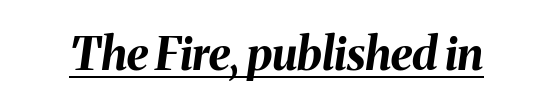
Q: Is the text bold? A: Yes.
Q: Is the text italic (slanted)? A: Yes, it leans right by about 8 degrees.
Q: Is the text underlined? A: Yes.
Q: Is the spacing between letters normal or unusually wide? A: Normal.
Q: Width (condensed, normal, or wide)? A: Normal.
Q: Stroke contrast? A: Medium.
Q: x-height? A: Medium.
Q: Monospaced? A: No.
